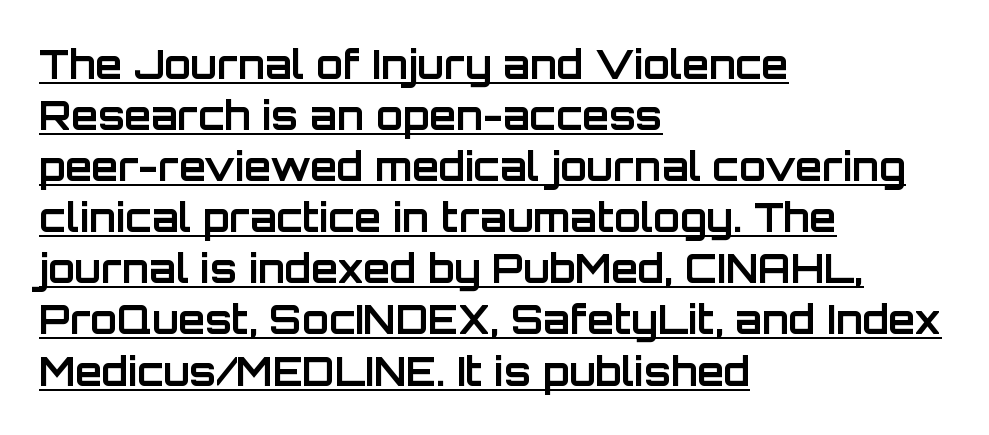
{"serif": "no", "italic": "no", "bold": "yes", "weight": "bold", "width": "normal", "stroke_contrast": "low", "x_height": "large", "monospaced": "no", "underline": "yes", "align": "left", "line_spacing": "normal", "line_spacing_ratio": 1.31, "letter_spacing": "normal", "letter_spacing_em": 0.0, "glyph_px": 39}
